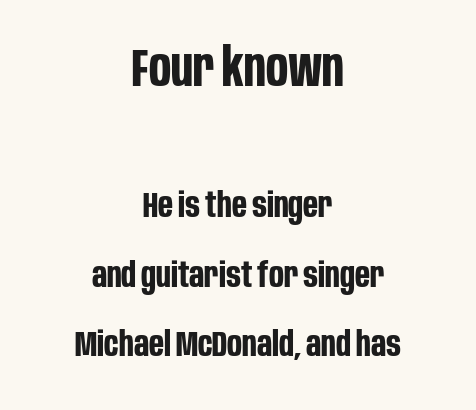
Q: Is the text bold? A: Yes.
Q: Is the text italic (slanted)? A: No, it is upright.
Q: Is the typeface a serif or a sans-serif typeface? A: Sans-serif.
Q: Is the text underlined? A: No.
Q: How is the paragraph aligned? A: Centered.
Q: Is the spacing between letters normal or unusually wide? A: Normal.
Q: Is the spacing between lines tight, normal or loose? A: Loose.
Q: Which block of text is set in a larger size, the first (top) or the second (bottom)? A: The first (top) one.
Q: Width (condensed, normal, or wide)? A: Condensed.
Q: Stroke contrast? A: Low.
Q: x-height? A: Large.
Q: Monospaced? A: No.
